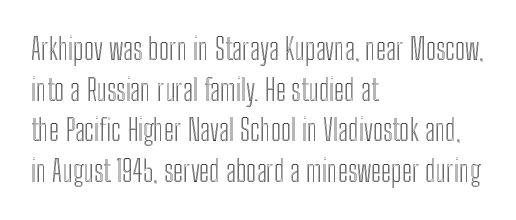
The image shows 29 px condensed type, upright; set left-aligned, normal line spacing (1.4x), normal letter spacing, not underlined; a medium x-height.
